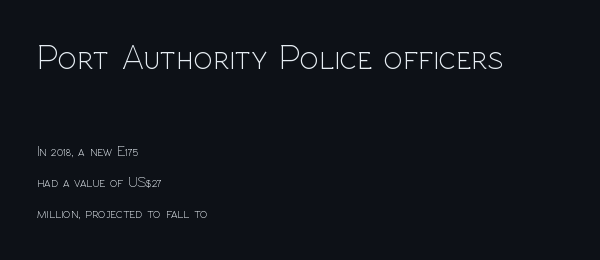
No feet cap the strokes, marking this as sans-serif type. Block one is the big one; block two sits smaller underneath. The line texture is even and compact thanks to regular tracking. Every row of glyphs begins at an identical x-position on the left. The space beneath each line is pristine and unruled.
